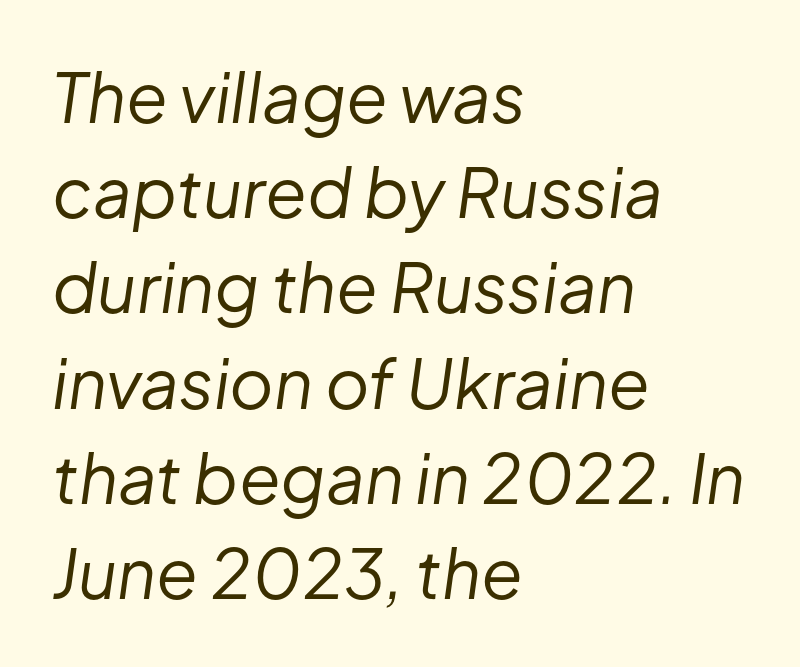
Q: Is the text bold? A: No.
Q: Is the text italic (slanted)? A: Yes, it leans right by about 8 degrees.
Q: Is the text underlined? A: No.
Q: How is the paragraph aligned? A: Left-aligned.
Q: Is the spacing between letters normal or unusually wide? A: Normal.
Q: Is the spacing between lines tight, normal or loose? A: Normal.
Q: Width (condensed, normal, or wide)? A: Normal.
Q: Stroke contrast? A: Low.
Q: x-height? A: Medium.
Q: Monospaced? A: No.
